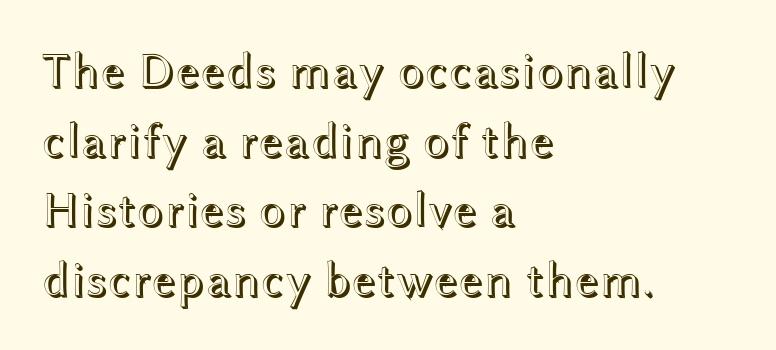
The image shows 49 px wide type, upright; set left-aligned, normal line spacing (1.42x), normal letter spacing, not underlined; a medium x-height.
